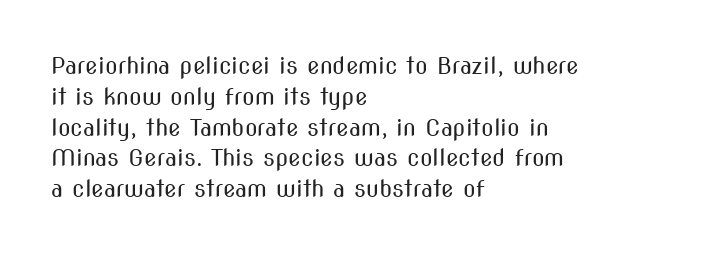
Descenders are the only things crossing below the line. The font sits on the lighter half of the weight spectrum, regular included. Does the copy run flush right? No — it runs flush left. Vertically, the passage feels balanced, rows spaced as you'd expect.
